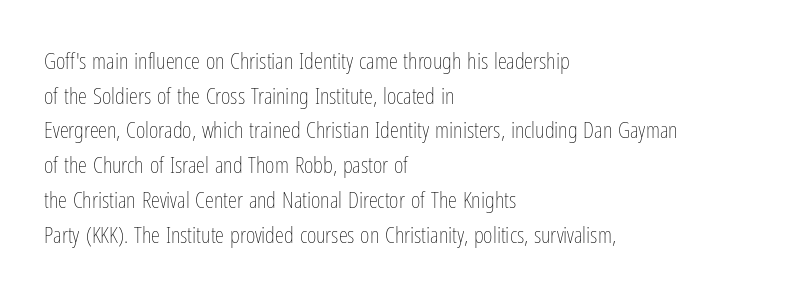
{"italic": "no", "bold": "no", "underline": "no", "align": "left", "line_spacing": "normal", "line_spacing_ratio": 1.51, "letter_spacing": "normal", "letter_spacing_em": 0.0, "glyph_px": 23}
